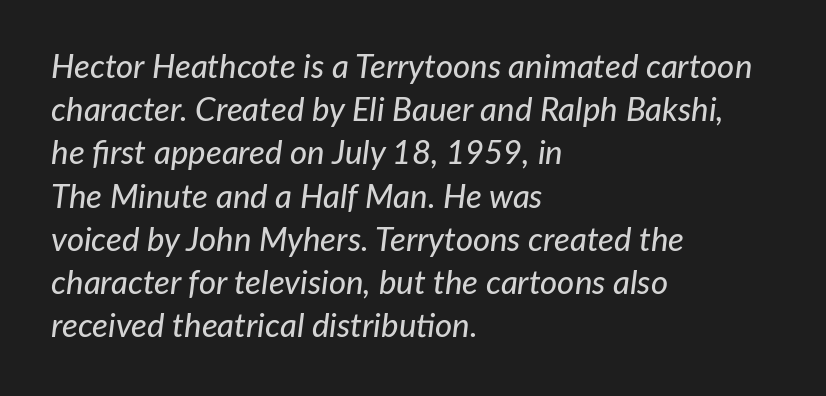
A classic flush-left, rag-right setting is used for this passage. The typography opts for an oblique posture over an upright one. What's the leading like? Ordinary, nothing unusual. There is no visible air inserted between adjacent glyphs. The strip under each line holds only bare page. Spacing verdict: proportional, widths tailored to each character.
